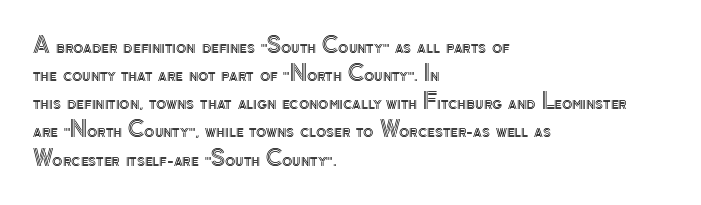
The image shows 21 px text type, upright; set left-aligned, normal line spacing (1.34x), normal letter spacing, not underlined.
